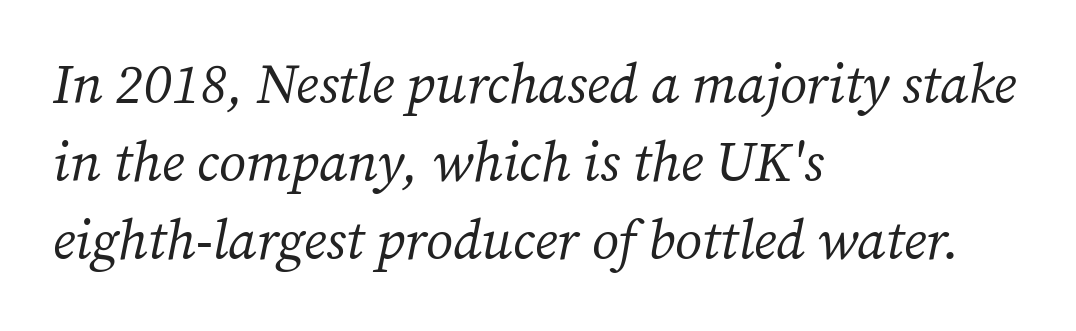
Lines of text with bare space underneath. Observe the lean: these are italic letterforms. Notice how descenders clear the ascenders below comfortably — that's standard leading. There is no visible air inserted between adjacent glyphs. Teacher's note: observe the even left margin — that is flush-left alignment.
